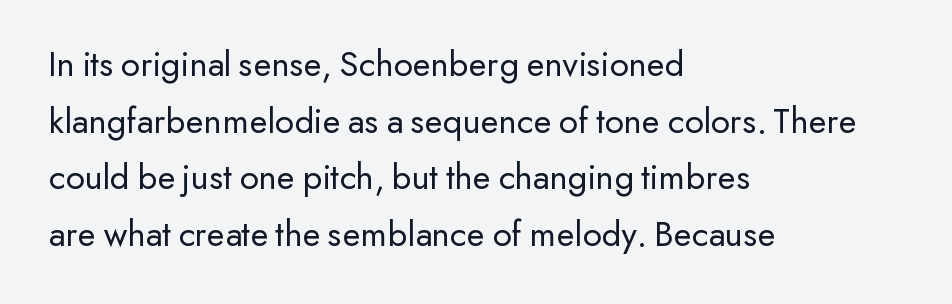
{"serif": "no", "italic": "no", "bold": "no", "weight": "regular", "width": "normal", "stroke_contrast": "low", "x_height": "small", "monospaced": "no", "underline": "no", "align": "left", "line_spacing": "normal", "line_spacing_ratio": 1.53, "letter_spacing": "normal", "letter_spacing_em": 0.0, "glyph_px": 37}
